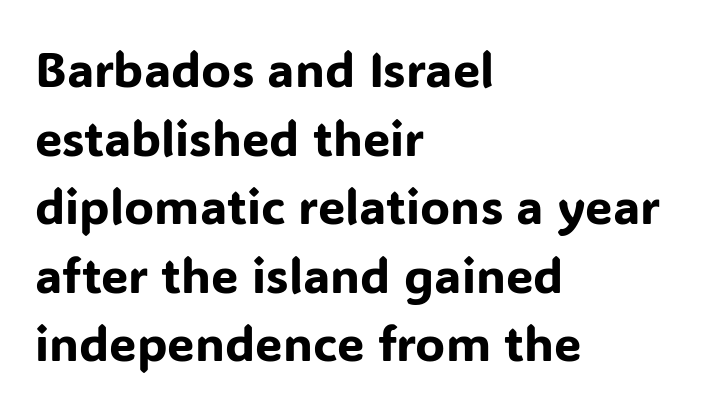
The type family on display is of the sans-serif kind. This sample has the flowing, uneven cadence of proportional lettering. The passage shown stacks its lines at a standard gap. Does the lettering tilt? It doesn't — this is upright. There is no visible air inserted between adjacent glyphs. Letters rest on an invisible, unmarked baseline.
